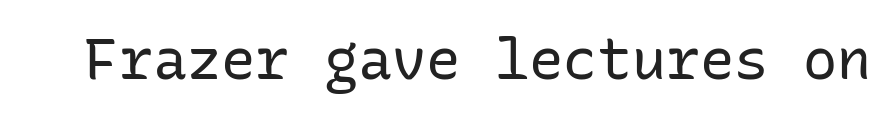
Q: Is the text bold? A: No.
Q: Is the text italic (slanted)? A: No, it is upright.
Q: Is the typeface a serif or a sans-serif typeface? A: Sans-serif.
Q: Is the text underlined? A: No.
Q: Is the spacing between letters normal or unusually wide? A: Normal.
Q: Width (condensed, normal, or wide)? A: Normal.
Q: Stroke contrast? A: Low.
Q: x-height? A: Medium.
Q: Monospaced? A: Yes.
